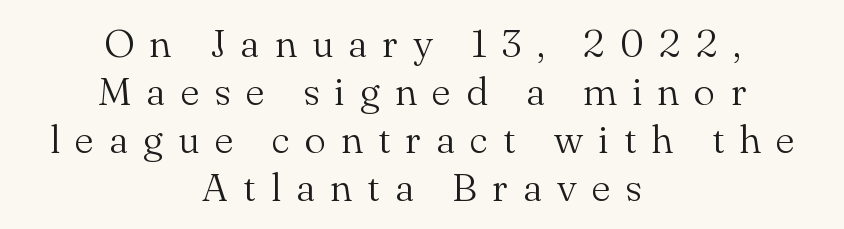
Neither beginnings nor endings align; midpoints do. This rendering employs a face with finishing strokes, i.e., a serif. The zone under the glyphs is completely vacant. Does extra space separate the letters? Yes, quite a lot of it.
